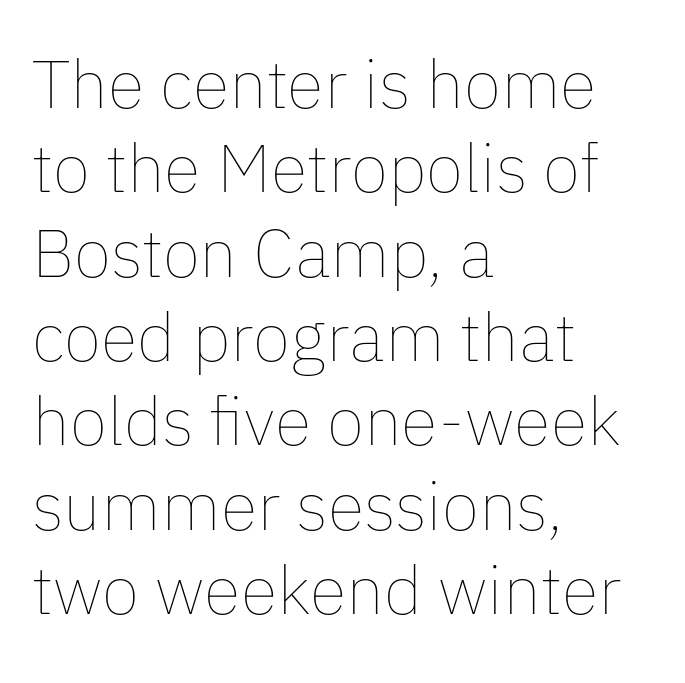
The image shows 68 px thin type, upright; set left-aligned, line spacing 1.24x, normal letter spacing, not underlined; low stroke contrast and a medium x-height.
